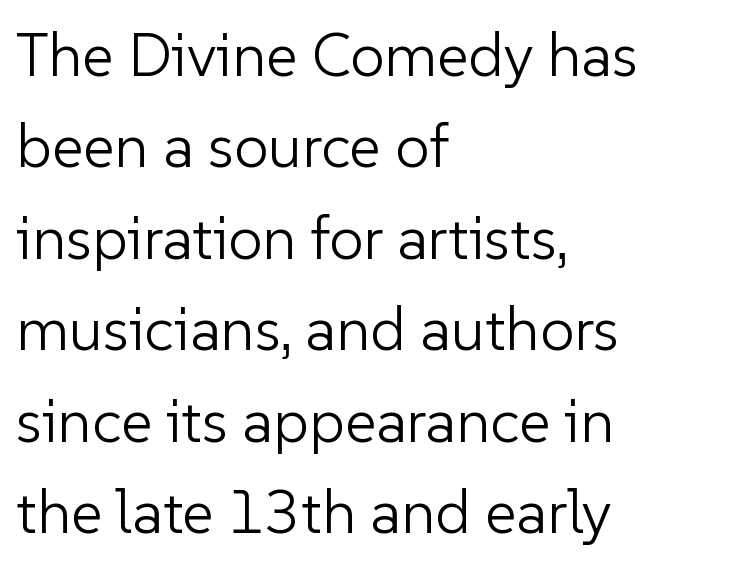
These lines sit exactly where default settings would place them. Notice how the passage keeps a crisp vertical edge on the left only. Does the lettering tilt? It doesn't — this is upright. This sample uses a sans-serif face.
